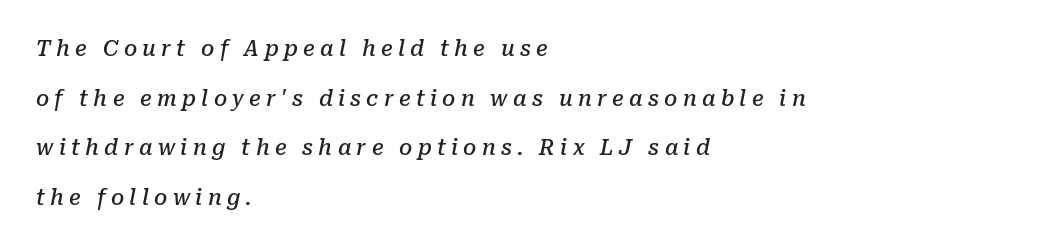
Q: Is the text bold? A: Semi-bold.
Q: Is the text italic (slanted)? A: Yes, it leans right by about 10 degrees.
Q: Is the text underlined? A: No.
Q: How is the paragraph aligned? A: Left-aligned.
Q: Is the spacing between letters normal or unusually wide? A: Unusually wide.
Q: Is the spacing between lines tight, normal or loose? A: Loose.
